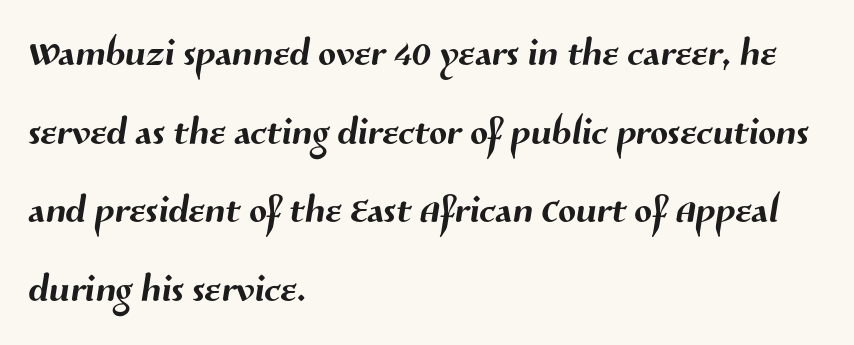
The image shows 52 px sans-serif type; set left-aligned, normal line spacing (1.51x), normal letter spacing, not underlined; medium stroke contrast and a medium x-height.
